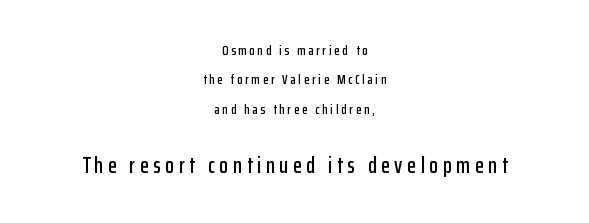
The image shows 23 px text type, upright; set centered, loose line spacing (2.1x), unusually wide letter spacing (+0.2 em), not underlined; the second (bottom) block is 1.64x larger.
